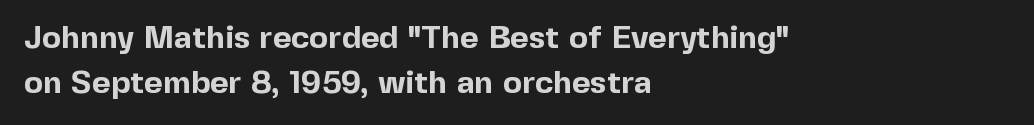
{"serif": "no", "italic": "no", "bold": "yes", "weight": "bold", "width": "normal", "x_height": "medium", "monospaced": "no", "underline": "no", "align": "left", "line_spacing": "normal", "line_spacing_ratio": 1.41, "letter_spacing": "normal", "letter_spacing_em": 0.0, "glyph_px": 32}
